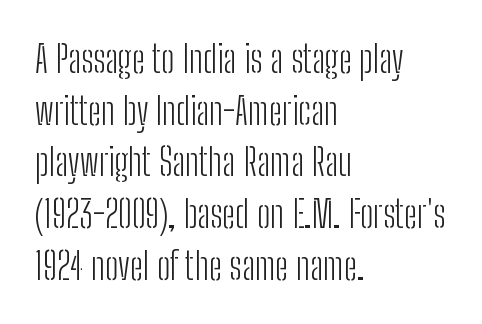
Q: Is the text bold? A: No.
Q: Is the text italic (slanted)? A: No, it is upright.
Q: Is the typeface a serif or a sans-serif typeface? A: Sans-serif.
Q: Is the text underlined? A: No.
Q: How is the paragraph aligned? A: Left-aligned.
Q: Is the spacing between letters normal or unusually wide? A: Normal.
Q: Is the spacing between lines tight, normal or loose? A: Normal.
Q: Width (condensed, normal, or wide)? A: Condensed.
Q: Stroke contrast? A: Low.
Q: x-height? A: Medium.
Q: Monospaced? A: No.
